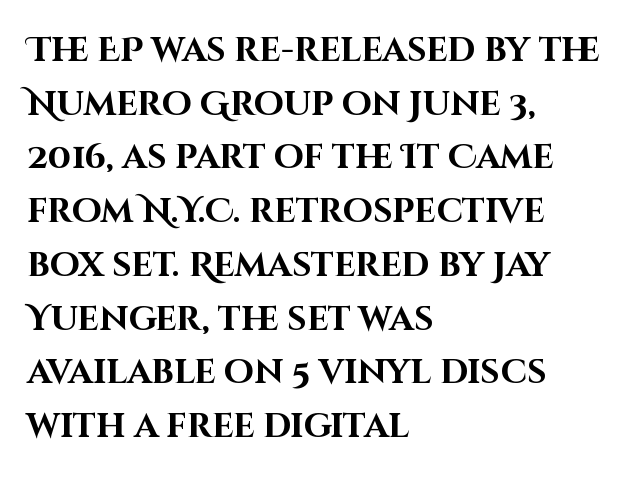
Evenly set lines give the paragraph a standard silhouette. The lettering stays uniformly vertical, giving the passage a roman look. Spacing between characters is what you'd get straight out of the box. You can tell from the bare stems that sans-serif type was used. Underlining? Definitely not there. Looks like regular typesetting: each glyph gets only the width it needs.
